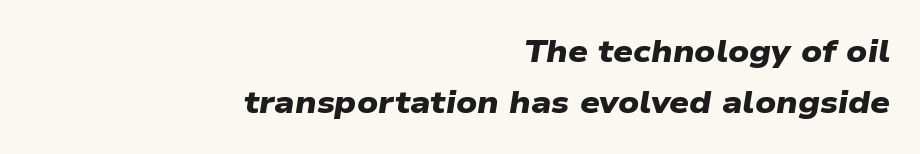
Strong, thick strokes mark this as bold type. The passage shown is typed in a proportional face where columns would drift. Normally led — the rows are evenly, conventionally spaced. Check where the strokes stop: nothing finishes them off — pure sans.
